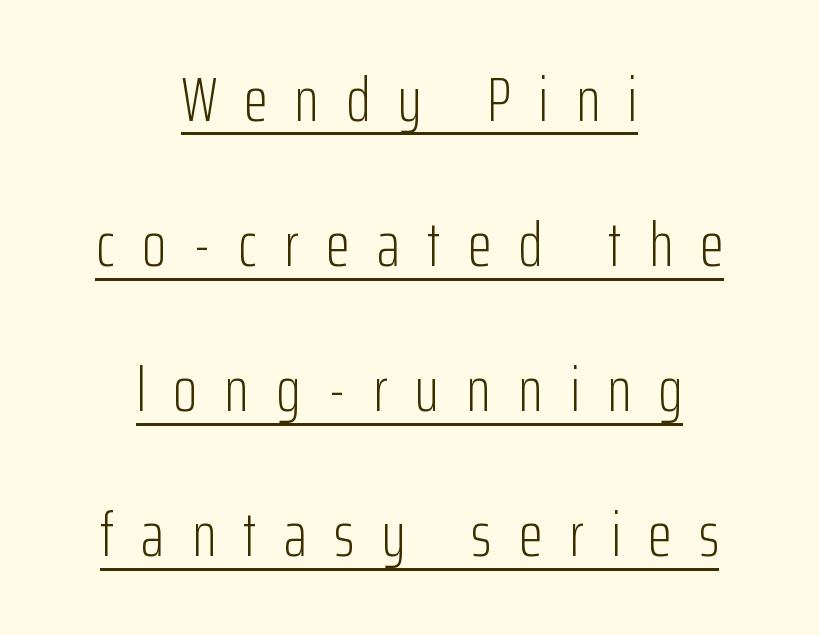
{"serif": "no", "italic": "no", "bold": "no", "weight": "light", "width": "condensed", "stroke_contrast": "low", "x_height": "medium", "monospaced": "no", "underline": "yes", "align": "center", "line_spacing": "loose", "line_spacing_ratio": 2.34, "letter_spacing": "wide", "letter_spacing_em": 0.44, "glyph_px": 62}
